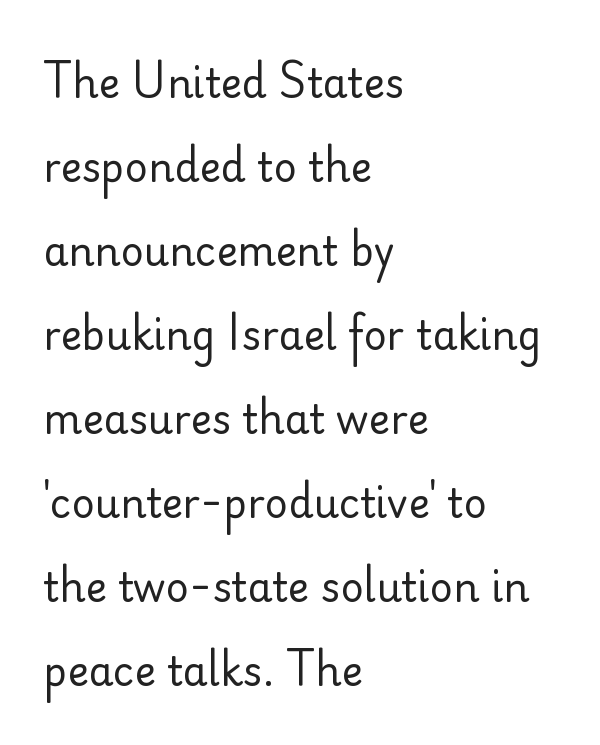
{"serif": "no", "italic": "no", "bold": "no", "weight": "regular", "width": "normal", "stroke_contrast": "low", "x_height": "small", "monospaced": "no", "underline": "no", "align": "left", "line_spacing": "loose", "line_spacing_ratio": 2.1, "letter_spacing": "normal", "letter_spacing_em": 0.0, "glyph_px": 40}
